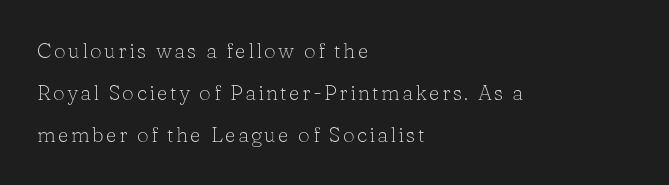
Q: Is the text bold? A: No.
Q: Is the text italic (slanted)? A: No, it is upright.
Q: Is the text underlined? A: No.
Q: How is the paragraph aligned? A: Left-aligned.
Q: Is the spacing between lines tight, normal or loose? A: Loose.
